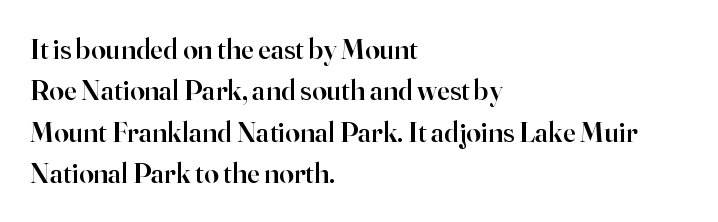
The image shows 29 px semibold serif type, upright; set left-aligned, normal line spacing (1.43x), normal letter spacing, not underlined; high stroke contrast and a small x-height.
